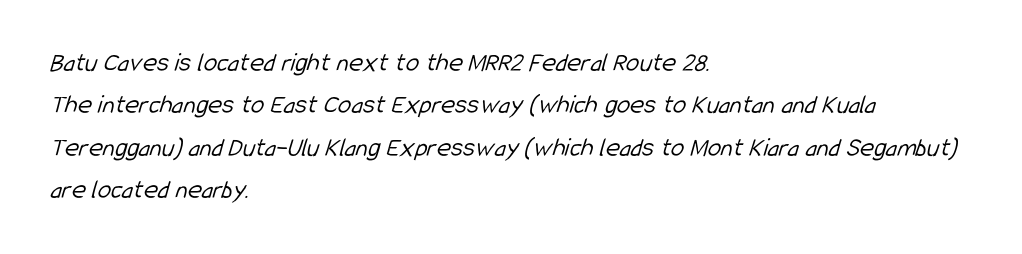
Teacher's note: observe the even left margin — that is flush-left alignment. Students, observe: this is what conventionally led text looks like. Check under the words: just untouched page. The font sits on the lighter half of the weight spectrum, regular included.
